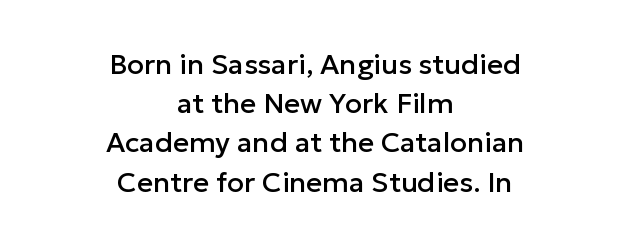
Q: Is the text italic (slanted)? A: No, it is upright.
Q: Is the typeface a serif or a sans-serif typeface? A: Sans-serif.
Q: Is the text underlined? A: No.
Q: How is the paragraph aligned? A: Centered.
Q: Is the spacing between letters normal or unusually wide? A: Normal.
Q: Is the spacing between lines tight, normal or loose? A: Normal.
Q: Width (condensed, normal, or wide)? A: Normal.
Q: Stroke contrast? A: Low.
Q: x-height? A: Medium.
Q: Monospaced? A: No.
